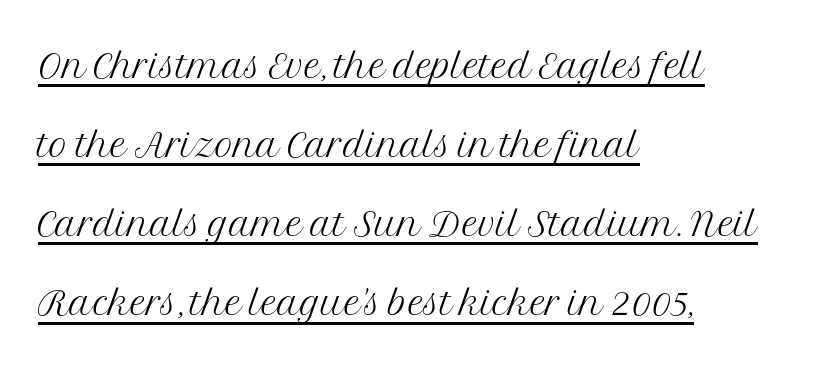
{"serif": "yes", "bold": "no", "weight": "light", "width": "normal", "stroke_contrast": "medium", "x_height": "medium", "monospaced": "no", "underline": "yes", "align": "left", "line_spacing": "normal", "line_spacing_ratio": 1.55, "letter_spacing": "normal", "letter_spacing_em": 0.0, "glyph_px": 51}
